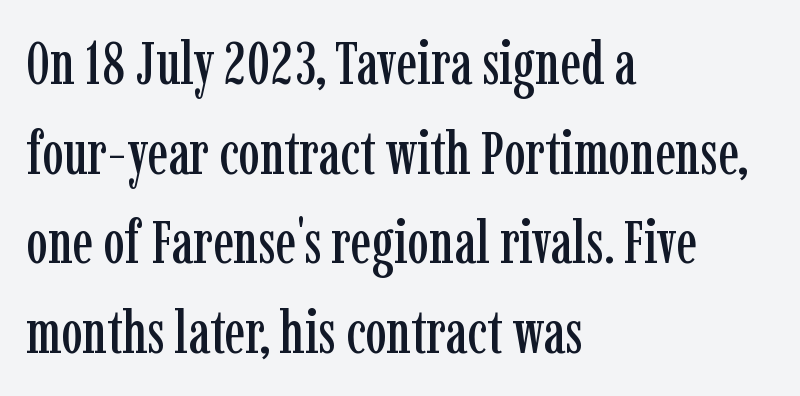
{"serif": "yes", "italic": "no", "width": "condensed", "stroke_contrast": "low", "x_height": "medium", "monospaced": "no", "underline": "no", "align": "left", "line_spacing": "normal", "line_spacing_ratio": 1.47, "letter_spacing": "normal", "letter_spacing_em": 0.0, "glyph_px": 61}
